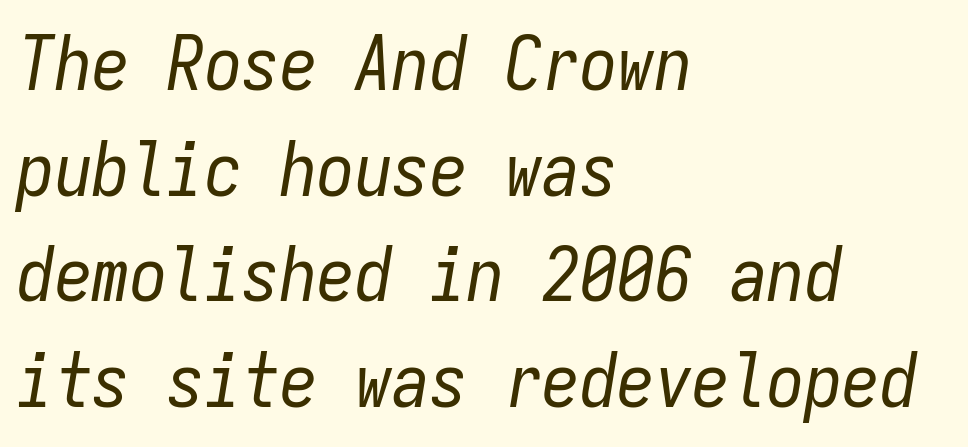
The image shows 75 px regular-weight, condensed type, italic (leaning right), monospaced; set left-aligned, normal line spacing (1.41x), normal letter spacing, not underlined; low stroke contrast and a medium x-height.
